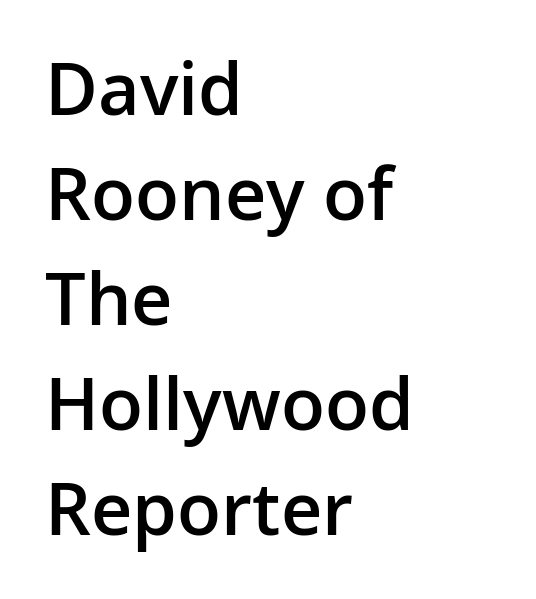
The image shows 72 px semibold sans-serif type, upright; set left-aligned, normal line spacing (1.46x), normal letter spacing, not underlined; low stroke contrast and a medium x-height.
